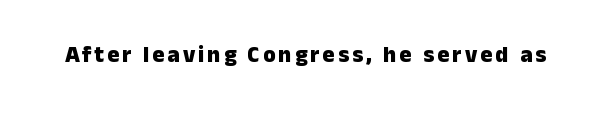
{"italic": "no", "bold": "yes", "underline": "no", "glyph_px": 23}
